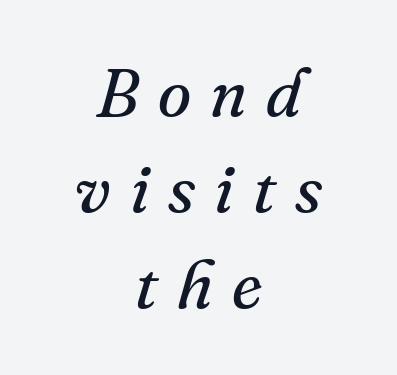
Q: Is the text bold? A: No.
Q: Is the text italic (slanted)? A: Yes, it leans right by about 16 degrees.
Q: Is the typeface a serif or a sans-serif typeface? A: Serif.
Q: Is the text underlined? A: No.
Q: How is the paragraph aligned? A: Centered.
Q: Is the spacing between letters normal or unusually wide? A: Unusually wide.
Q: Is the spacing between lines tight, normal or loose? A: Normal.
Q: Width (condensed, normal, or wide)? A: Normal.
Q: Stroke contrast? A: Medium.
Q: x-height? A: Small.
Q: Monospaced? A: No.
